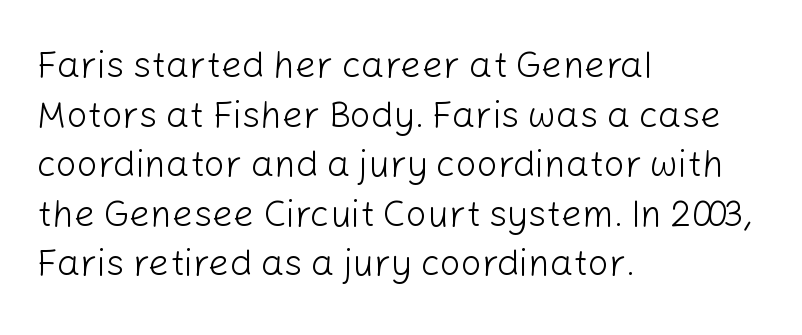
Serifs: no, the terminals of the letterforms are clean. If you drew a line through each stem, it would be perfectly vertical. Each line starts at the same left margin while the right side varies. Successive baselines arrive at the customary interval. The passage shown is typed in a proportional face where columns would drift. Between one letter and the next there's only the usual sliver of space.
